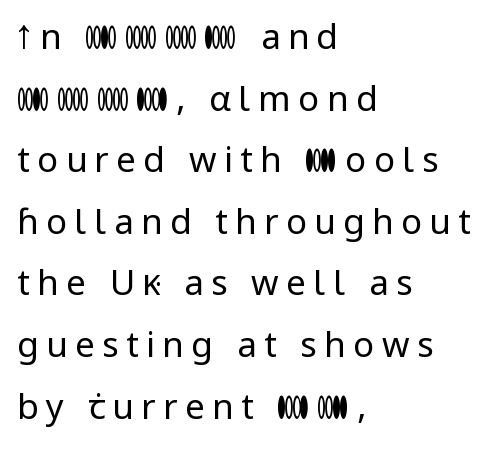
{"serif": "no", "italic": "no", "bold": "no", "weight": "regular", "width": "normal", "stroke_contrast": "low", "x_height": "medium", "monospaced": "no", "underline": "no", "align": "left", "line_spacing_ratio": 1.76, "letter_spacing": "wide", "letter_spacing_em": 0.21, "glyph_px": 35}
